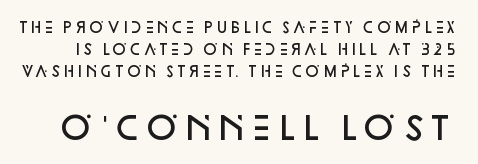
No feet cap the strokes, marking this as sans-serif type. The rendering uses a semibold face; strokes are thickened but not to full bold. Line spacing here is normal. Quick note: underline off. Looks like regular typesetting: each glyph gets only the width it needs. A typesetter would call this zero additional tracking.
